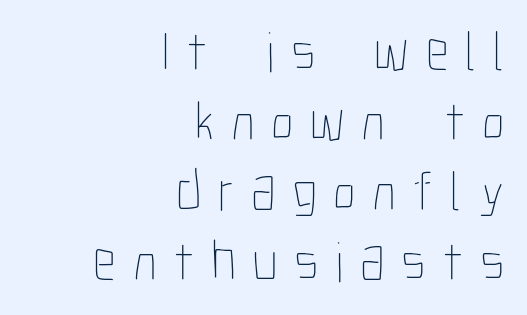
{"italic": "no", "bold": "no", "weight": "thin", "width": "condensed", "stroke_contrast": "low", "x_height": "medium", "monospaced": "no", "underline": "no", "align": "right", "line_spacing_ratio": 1.23, "letter_spacing": "wide", "letter_spacing_em": 0.29, "glyph_px": 57}
